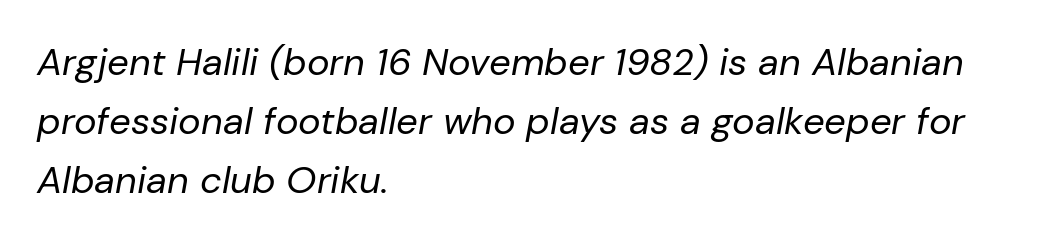
Horizontally, the lines are justified to the leading edge only. Notice how descenders clear the ascenders below comfortably — that's standard leading. Ink coverage per letter is moderate at most. The rendering uses natural spacing where letterforms have individual widths. The space directly below the letters is spotless.
